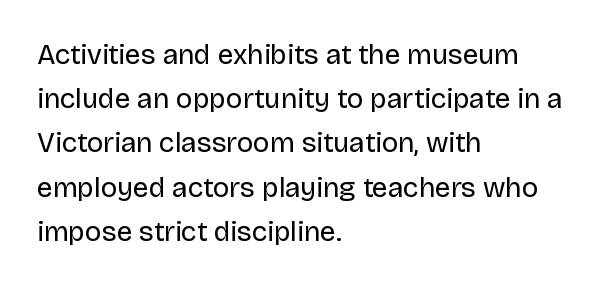
The designer went with a sans here, leaving each stem footless. The type is set solid horizontally, with unmodified tracking. Varying glyph widths throughout — classic text-font behaviour. Upright lettering throughout. Quick note: underline off.
